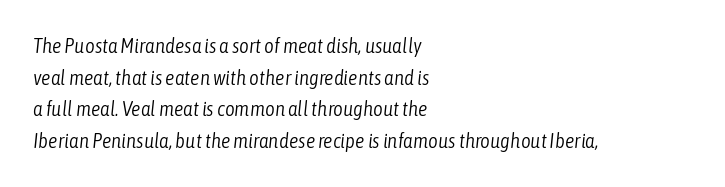
Q: Is the text bold? A: No.
Q: Is the text italic (slanted)? A: Yes, it leans right by about 6 degrees.
Q: Is the text underlined? A: No.
Q: How is the paragraph aligned? A: Left-aligned.
Q: Is the spacing between letters normal or unusually wide? A: Normal.
Q: Is the spacing between lines tight, normal or loose? A: Normal.
